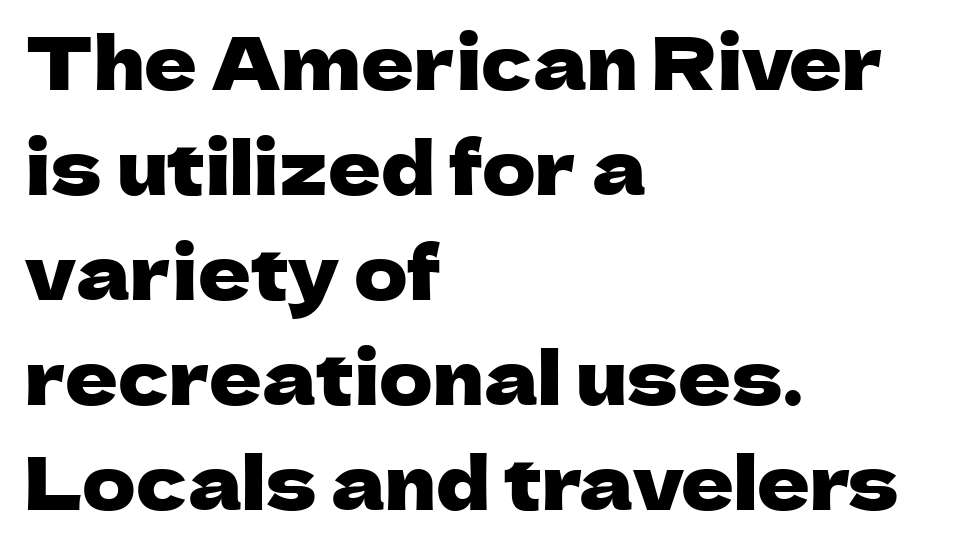
{"serif": "no", "italic": "no", "width": "normal", "stroke_contrast": "low", "x_height": "medium", "monospaced": "no", "underline": "no", "align": "left", "line_spacing": "normal", "line_spacing_ratio": 1.44, "letter_spacing": "normal", "letter_spacing_em": 0.0, "glyph_px": 73}
